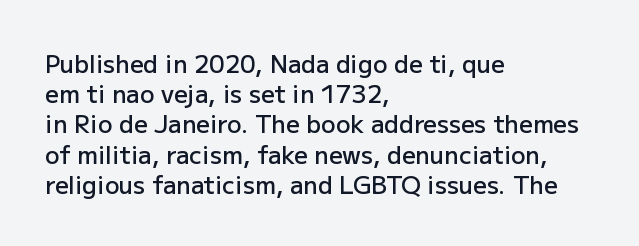
These lines are set flush left with a ragged right edge. Reading down the column, the eye jumps a familiar distance to each next line. The face used here is a semibold: visibly heavier than regular, lighter than bold. The specimen omits any rule beneath the text block's lines. Spacing between characters is what you'd get straight out of the box.
